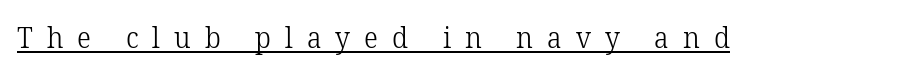
Notice how a bar underscores the lettering throughout. Look at the bottom of the vertical strokes: they flare into serifs here. In terms of letterspacing, this is a distinctly airy, spread setting. Do the characters align in a grid? No, the font is proportional. Is this a heavy cut? Hardly; it is regular or lighter.
